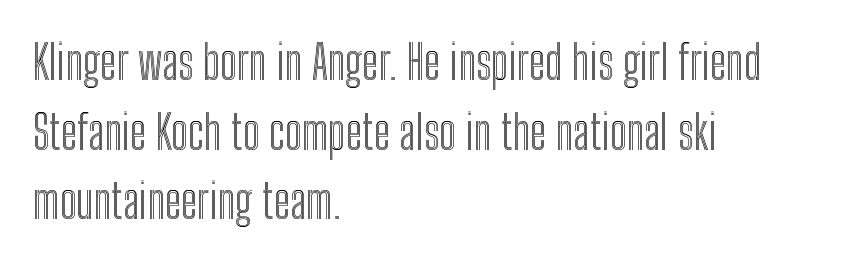
The image shows 47 px condensed type, upright; set left-aligned, normal line spacing (1.48x), normal letter spacing, not underlined; a medium x-height.
